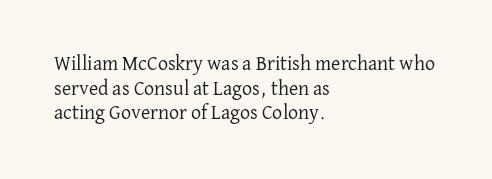
The image shows 20 px text type, upright; set left-aligned, line spacing 1.23x, normal letter spacing, not underlined.
